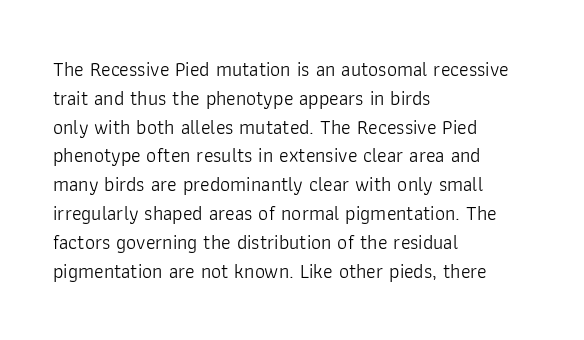
{"italic": "no", "bold": "no", "underline": "no", "align": "left", "line_spacing": "normal", "line_spacing_ratio": 1.44, "letter_spacing": "normal", "letter_spacing_em": 0.0, "glyph_px": 20}
